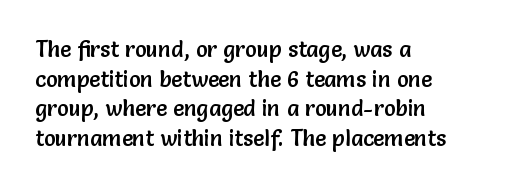
The image shows 22 px text type, upright; set left-aligned, normal line spacing (1.35x), normal letter spacing, not underlined.
